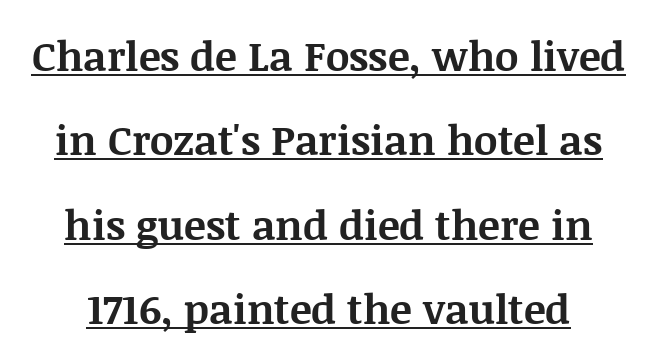
Q: Is the text bold? A: Yes.
Q: Is the text italic (slanted)? A: No, it is upright.
Q: Is the typeface a serif or a sans-serif typeface? A: Serif.
Q: Is the text underlined? A: Yes.
Q: Is the spacing between letters normal or unusually wide? A: Normal.
Q: Is the spacing between lines tight, normal or loose? A: Loose.
Q: Width (condensed, normal, or wide)? A: Normal.
Q: Stroke contrast? A: Medium.
Q: x-height? A: Large.
Q: Monospaced? A: No.
